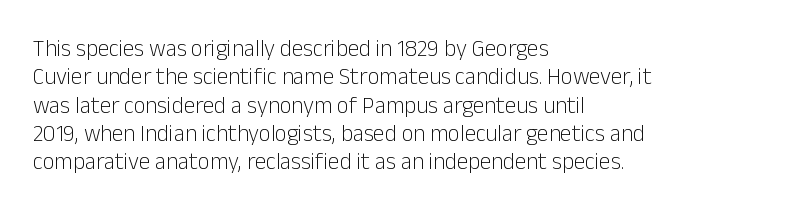
Nobody touched the tracking dial on this one. Visually the block forms a straight wall on the left and a jagged coastline on the right. Posture: upright roman. Beneath every word, the page is bare.
